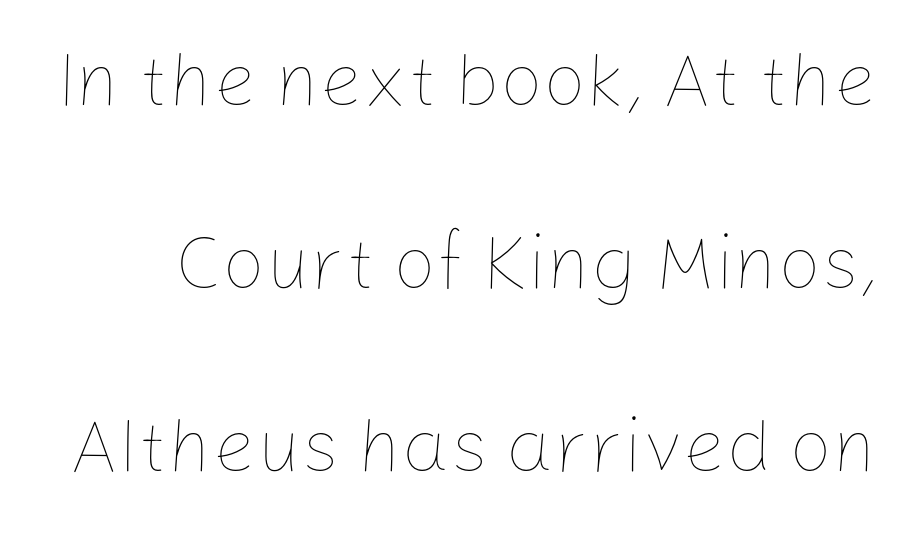
Q: Is the text bold? A: No.
Q: Is the text italic (slanted)? A: No, it is upright.
Q: Is the text underlined? A: No.
Q: Is the spacing between letters normal or unusually wide? A: Normal.
Q: Is the spacing between lines tight, normal or loose? A: Loose.
Q: Width (condensed, normal, or wide)? A: Normal.
Q: Stroke contrast? A: Low.
Q: x-height? A: Medium.
Q: Monospaced? A: No.
